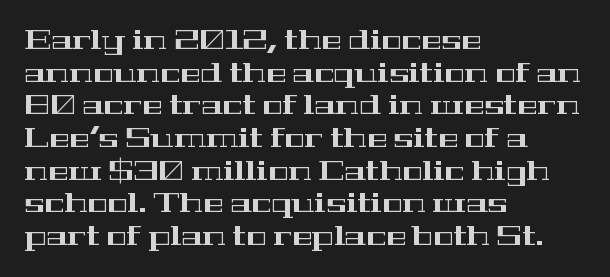
Q: Is the text italic (slanted)? A: No, it is upright.
Q: Is the text underlined? A: No.
Q: How is the paragraph aligned? A: Left-aligned.
Q: Is the spacing between letters normal or unusually wide? A: Normal.
